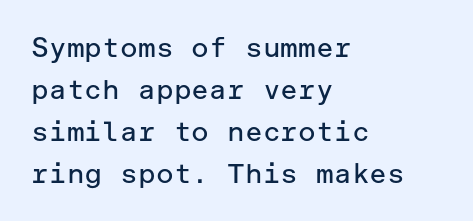
{"italic": "no", "bold": "no", "underline": "no", "align": "left", "line_spacing": "normal", "line_spacing_ratio": 1.55, "letter_spacing": "normal", "letter_spacing_em": 0.0, "glyph_px": 27}
